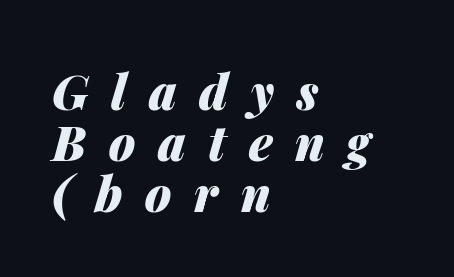
The image shows 48 px heavy type, italic (leaning right); set left-aligned, tight line spacing (1.06x), unusually wide letter spacing (+0.47 em), not underlined; medium stroke contrast and a medium x-height.
